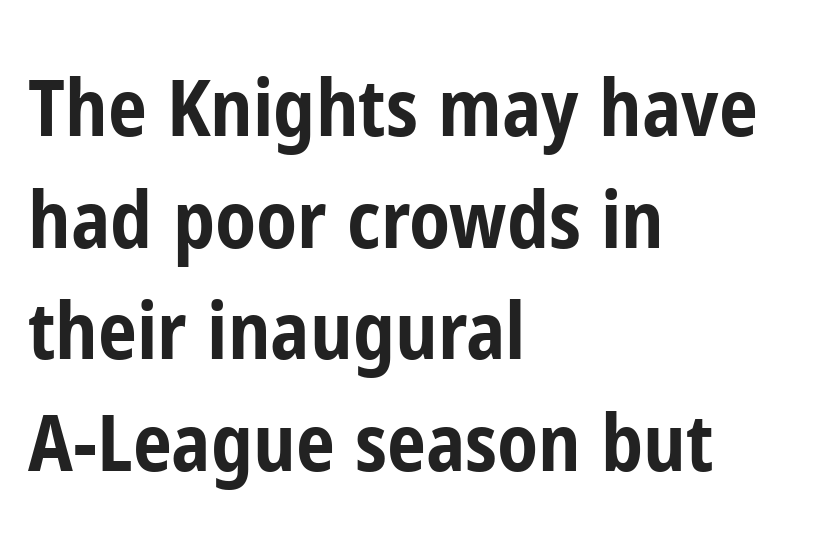
Decoration check: the copy has no underline. Here the designer chose a conventional face with non-uniform glyph widths. This is sans-serif lettering, the kind often seen on screens and signage. Strong, thick strokes mark this as bold type. Between one letter and the next there's only the usual sliver of space.
